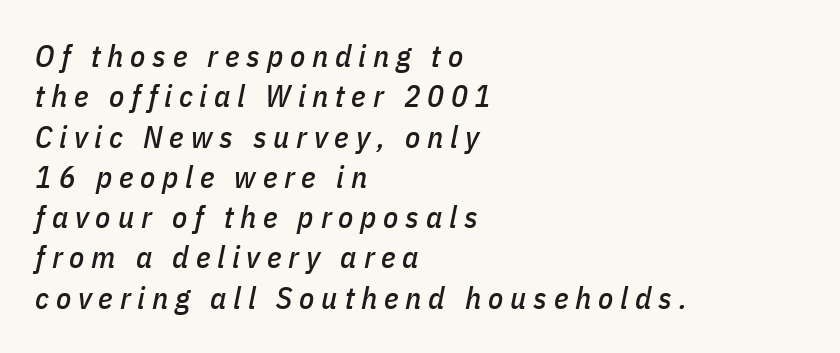
The image shows 31 px condensed type, italic (leaning right); set left-aligned, normal line spacing (1.3x), unusually wide letter spacing (+0.22 em), not underlined; low stroke contrast and a medium x-height.
